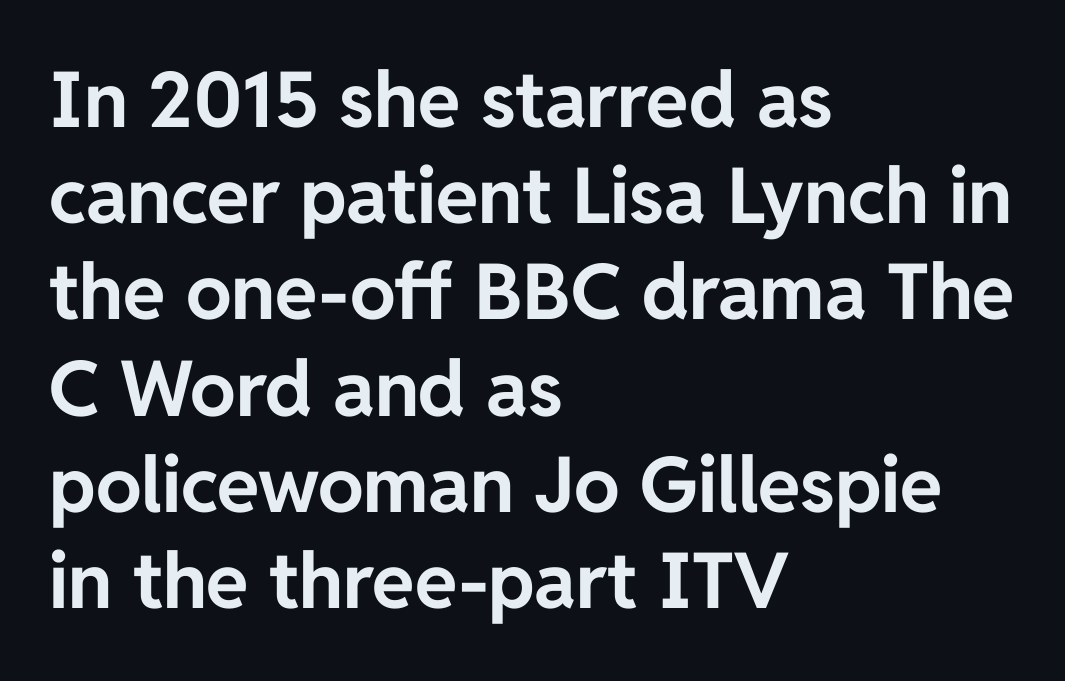
{"serif": "no", "italic": "no", "bold": "yes", "weight": "bold", "width": "normal", "stroke_contrast": "low", "x_height": "medium", "monospaced": "no", "underline": "no", "align": "left", "line_spacing": "normal", "line_spacing_ratio": 1.25, "letter_spacing": "normal", "letter_spacing_em": 0.0, "glyph_px": 77}
